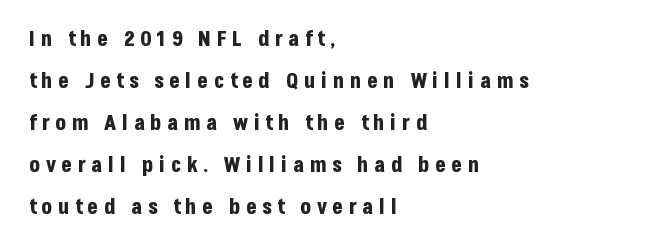
Whoever set this chose breathing room over compactness in the vertical rhythm. Check the space under the baseline: it is left empty. I'd describe the lettering as bold — thick and assertive. Unlike italic type, these characters show no tilt at all.
